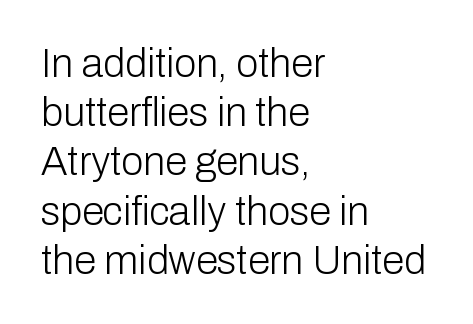
Q: Is the text bold? A: No.
Q: Is the text italic (slanted)? A: No, it is upright.
Q: Is the typeface a serif or a sans-serif typeface? A: Sans-serif.
Q: Is the text underlined? A: No.
Q: How is the paragraph aligned? A: Left-aligned.
Q: Is the spacing between letters normal or unusually wide? A: Normal.
Q: Width (condensed, normal, or wide)? A: Normal.
Q: Stroke contrast? A: Low.
Q: x-height? A: Medium.
Q: Monospaced? A: No.
